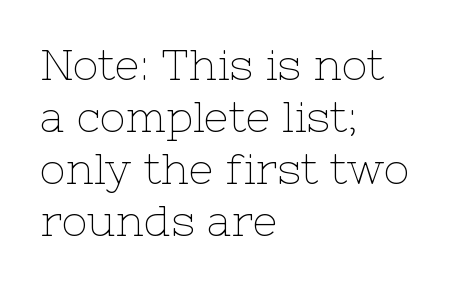
{"serif": "yes", "italic": "no", "bold": "no", "weight": "thin", "width": "normal", "stroke_contrast": "low", "x_height": "medium", "monospaced": "no", "underline": "no", "align": "left", "line_spacing_ratio": 1.21, "letter_spacing": "normal", "letter_spacing_em": 0.0, "glyph_px": 43}
